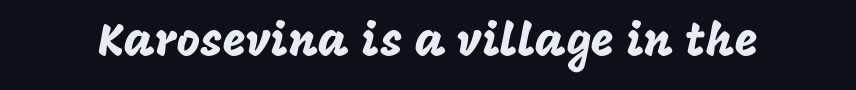
The image shows 45 px sans-serif type; set normal letter spacing, not underlined; low stroke contrast and a large x-height.
